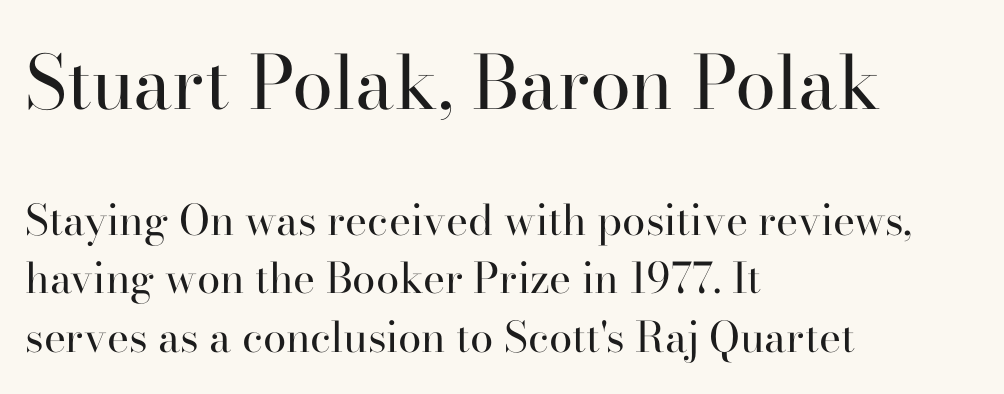
The letters sit at their default tracking, neither squeezed nor spread. Type size steps down from the first block to the second. Do the characters align in a grid? No, the font is proportional. In terms of letterform style, serifs are clearly present. How would I describe the line gaps? Plain and ordinary. Teacher's note: observe the even left margin — that is flush-left alignment.
